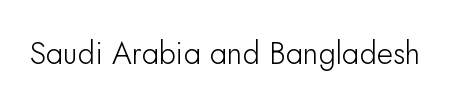
Q: Is the text italic (slanted)? A: No, it is upright.
Q: Is the typeface a serif or a sans-serif typeface? A: Sans-serif.
Q: Is the text underlined? A: No.
Q: Is the spacing between letters normal or unusually wide? A: Normal.
Q: Width (condensed, normal, or wide)? A: Normal.
Q: Stroke contrast? A: Low.
Q: x-height? A: Small.
Q: Monospaced? A: No.
